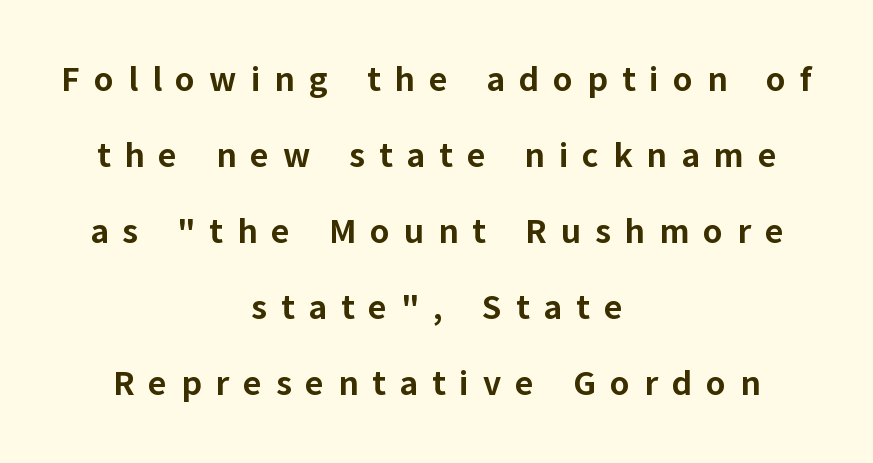
{"serif": "no", "italic": "no", "bold": "yes", "weight": "bold", "width": "normal", "stroke_contrast": "low", "x_height": "medium", "monospaced": "no", "underline": "no", "align": "center", "line_spacing": "loose", "line_spacing_ratio": 2.17, "letter_spacing": "wide", "letter_spacing_em": 0.4, "glyph_px": 35}
